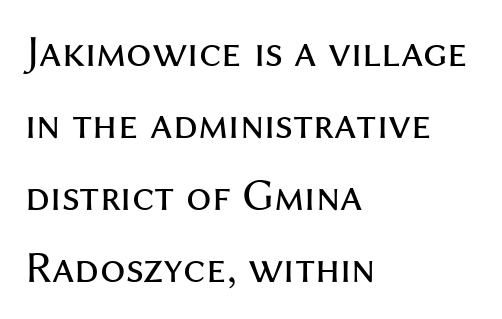
The image shows 45 px regular-weight sans-serif type, upright; set left-aligned, normal line spacing (1.6x), normal letter spacing, not underlined; medium stroke contrast and a medium x-height.
